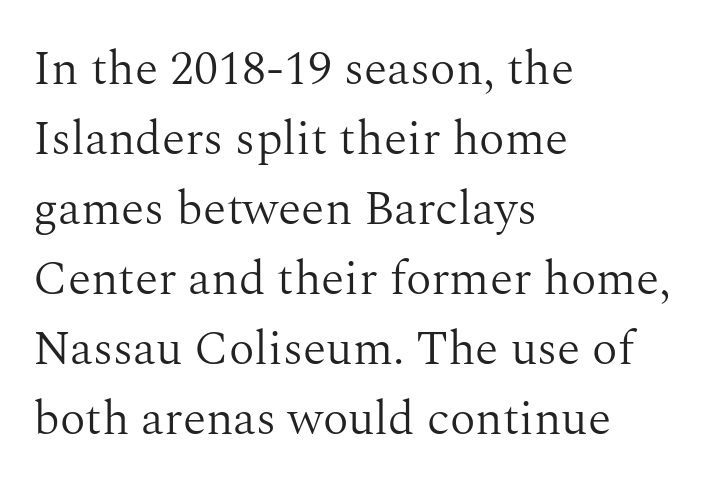
Q: Is the text bold? A: No.
Q: Is the text italic (slanted)? A: No, it is upright.
Q: Is the typeface a serif or a sans-serif typeface? A: Serif.
Q: Is the text underlined? A: No.
Q: How is the paragraph aligned? A: Left-aligned.
Q: Is the spacing between letters normal or unusually wide? A: Normal.
Q: Is the spacing between lines tight, normal or loose? A: Normal.
Q: Width (condensed, normal, or wide)? A: Normal.
Q: Stroke contrast? A: Medium.
Q: x-height? A: Medium.
Q: Monospaced? A: No.
